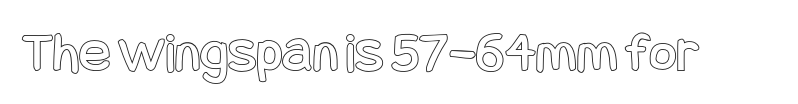
Here the glyphs are tracked normally, forming tight word shapes. Posture: straight, roman, zero tilt. This rendering features lettering with no underline.
